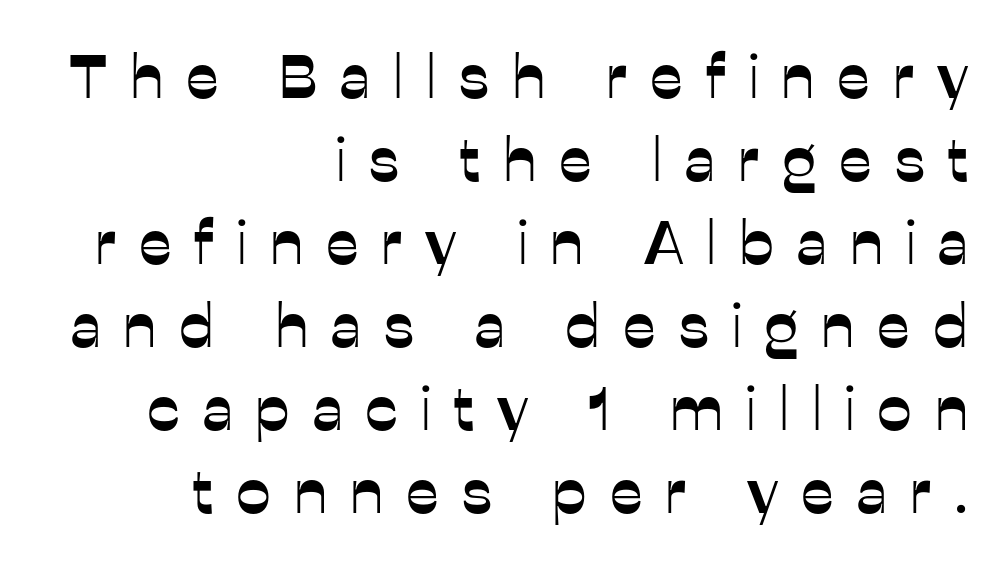
This sample is right-justified, so line beginnings fall wherever the words allow. Honestly, there is no underline to notice here at all. The face used here is proportionally spaced, like ordinary book or web type. Loose tracking; the words dissolve into strings of separated letters. You can tell from the bare stems that sans-serif type was used. The space between consecutive lines is moderate.
